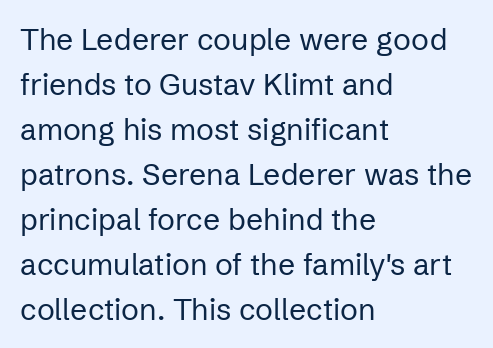
Is this a heavy cut? Hardly; it is regular or lighter. This is sans-serif lettering, the kind often seen on screens and signage. The rows are spaced the way most documents space them. Characters follow at the spacing the type designer built in.
